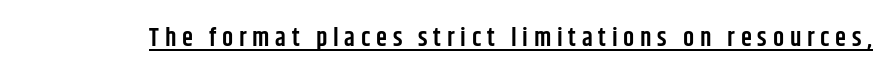
Q: Is the text bold? A: Semi-bold.
Q: Is the text italic (slanted)? A: No, it is upright.
Q: Is the text underlined? A: Yes.
Q: Is the spacing between letters normal or unusually wide? A: Unusually wide.
